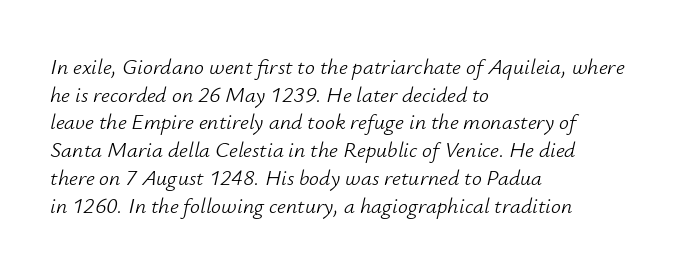
The image shows 22 px text type, italic (leaning right); set left-aligned, normal line spacing (1.26x), normal letter spacing, not underlined.
